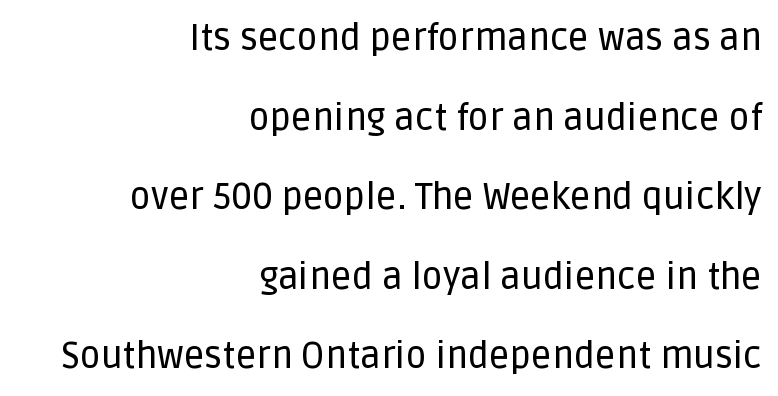
This block would shrink considerably if given ordinary leading; it's expanded now. A typesetter would mark this as roman, not italic. Check where the strokes stop: nothing finishes them off — pure sans. Quick note: underline off. How are the letters spaced? Ordinarily, with no added tracking.
